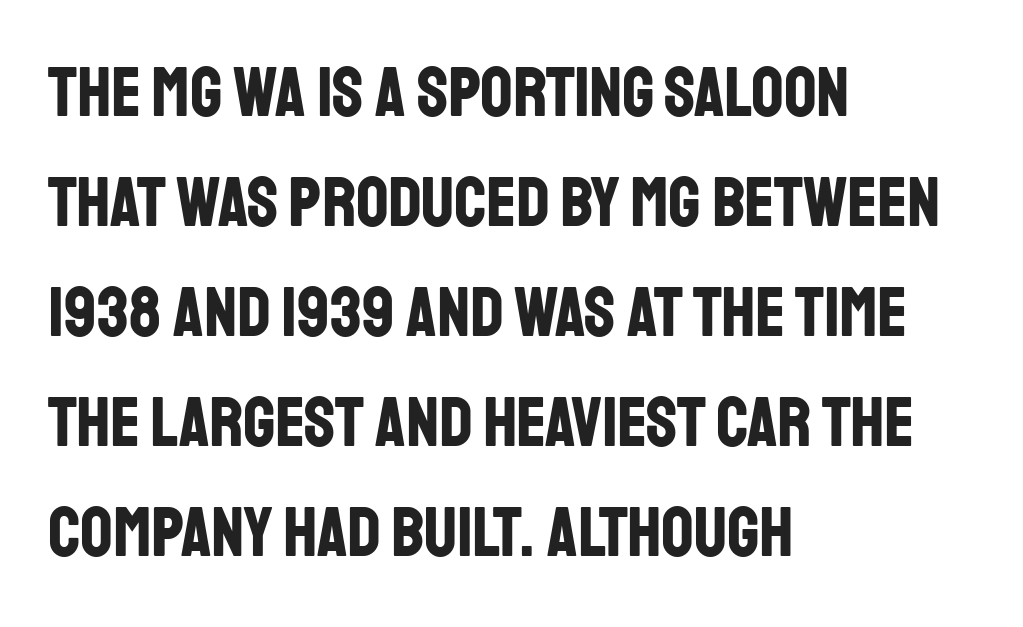
Compared with typical paragraphs, the rows here are spaced about the same. Beneath every word, the page is bare. No italicization has been applied; the sample stays upright. Looks like regular typesetting: each glyph gets only the width it needs. Notice how the passage keeps a crisp vertical edge on the left only.
